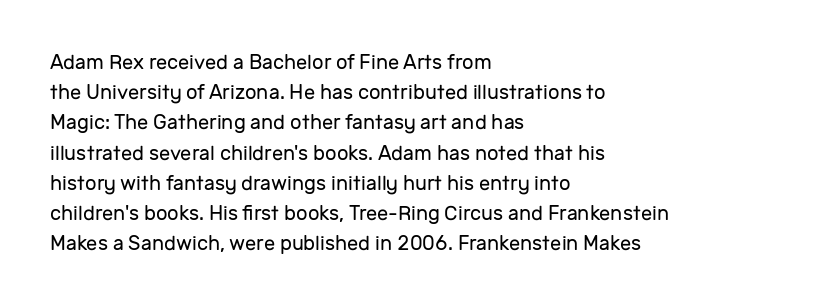
Q: Is the text bold? A: No.
Q: Is the text italic (slanted)? A: No, it is upright.
Q: Is the text underlined? A: No.
Q: How is the paragraph aligned? A: Left-aligned.
Q: Is the spacing between letters normal or unusually wide? A: Normal.
Q: Is the spacing between lines tight, normal or loose? A: Normal.
